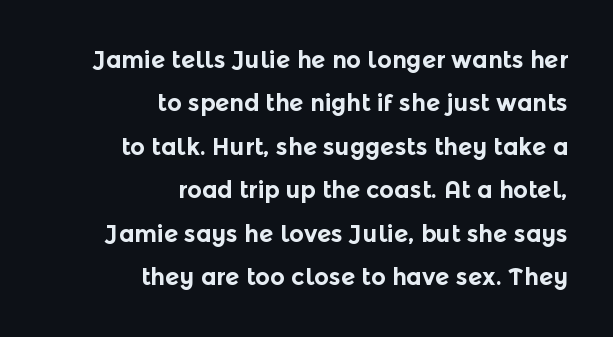
The image shows 23 px bold type, upright; set right-aligned, line spacing 1.89x, normal letter spacing, not underlined.
